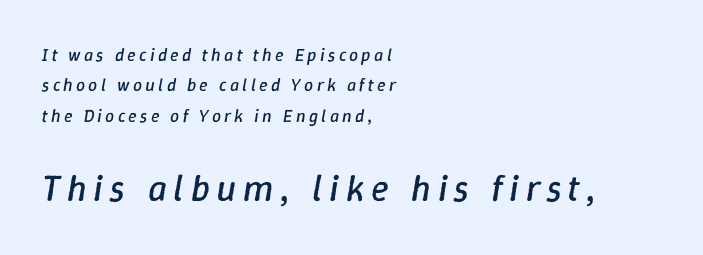
{"italic": "yes", "lean": "right", "slant_degrees": 9, "bold": "no", "weight": "regular", "width": "normal", "stroke_contrast": "low", "x_height": "medium", "monospaced": "no", "underline": "no", "align": "left", "line_spacing": "normal", "line_spacing_ratio": 1.69, "larger_block": "second", "size_ratio": 2.06, "glyph_px": 37}
